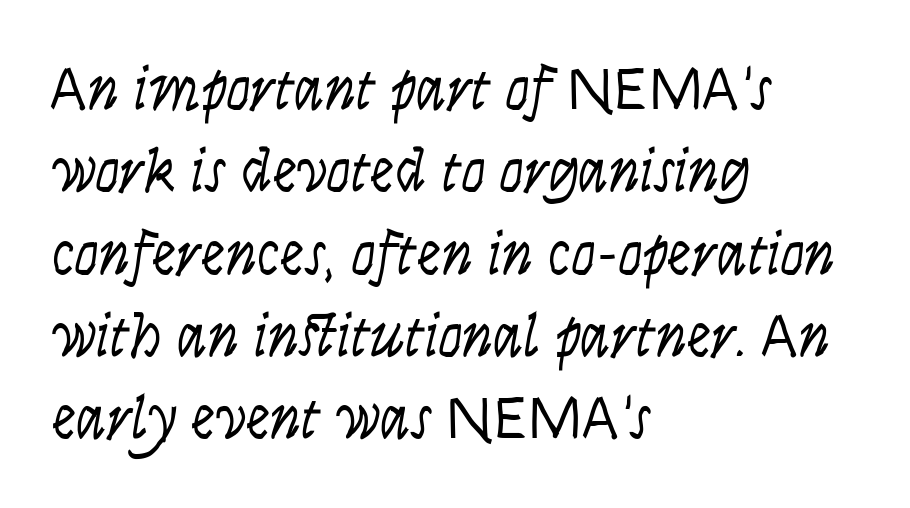
The type family on display is of the sans-serif kind. The space between consecutive lines is moderate. Lines of text with bare space underneath. Ink coverage per letter is moderate at most.
